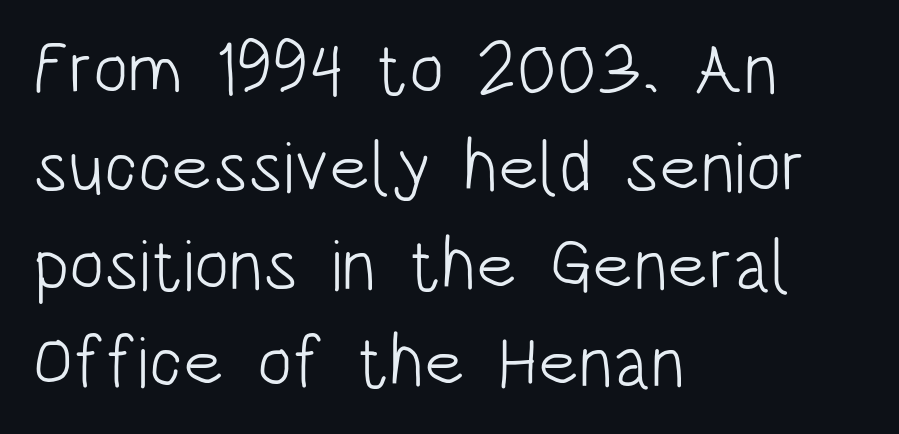
{"serif": "no", "italic": "no", "bold": "no", "weight": "light", "width": "condensed", "stroke_contrast": "low", "x_height": "large", "monospaced": "no", "underline": "no", "align": "left", "line_spacing": "normal", "line_spacing_ratio": 1.34, "letter_spacing": "normal", "letter_spacing_em": 0.0, "glyph_px": 73}
